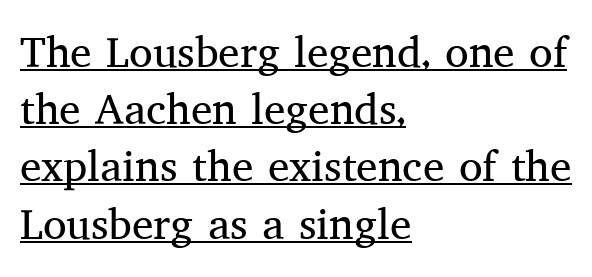
{"serif": "yes", "italic": "no", "bold": "no", "weight": "regular", "width": "normal", "stroke_contrast": "medium", "x_height": "medium", "monospaced": "no", "underline": "yes", "align": "left", "line_spacing": "normal", "line_spacing_ratio": 1.33, "letter_spacing": "normal", "letter_spacing_em": 0.0, "glyph_px": 43}
